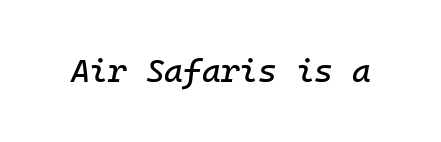
The rendering uses typewriter-style spacing with identical character cells. There's an unmistakable incline to the writing here. Check under the words: just untouched page. The rendering keeps characters at their native spacing.
